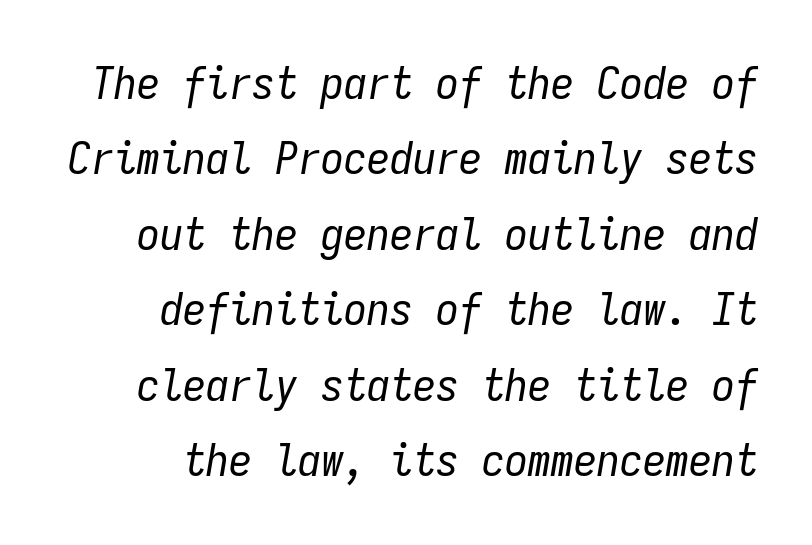
{"italic": "yes", "lean": "right", "slant_degrees": 9, "bold": "no", "weight": "regular", "width": "condensed", "stroke_contrast": "low", "x_height": "medium", "monospaced": "yes", "underline": "no", "align": "right", "line_spacing": "normal", "line_spacing_ratio": 1.64, "letter_spacing": "normal", "letter_spacing_em": 0.0, "glyph_px": 46}
